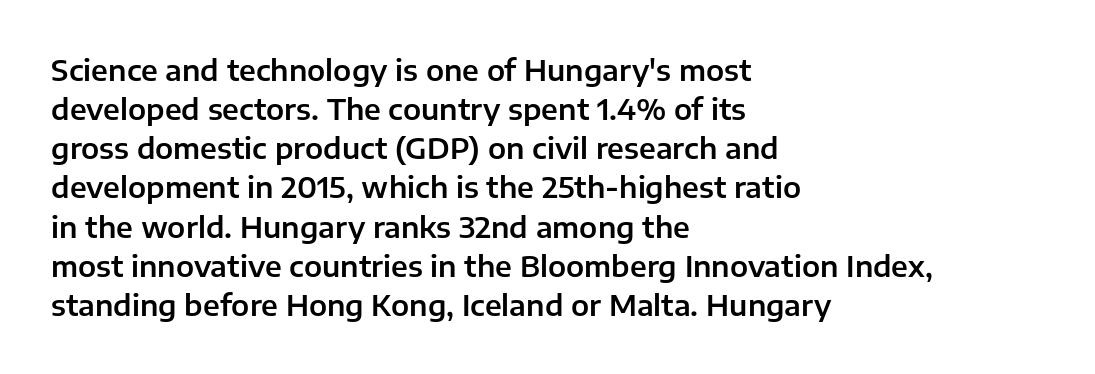
The image shows 29 px sans-serif type, upright; set left-aligned, normal line spacing (1.35x), normal letter spacing, not underlined; low stroke contrast and a medium x-height.
